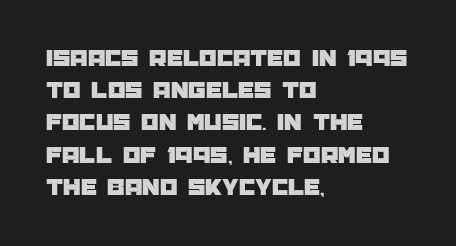
{"italic": "no", "underline": "no", "align": "left", "line_spacing": "normal", "line_spacing_ratio": 1.29, "letter_spacing": "normal", "letter_spacing_em": 0.0, "glyph_px": 25}
